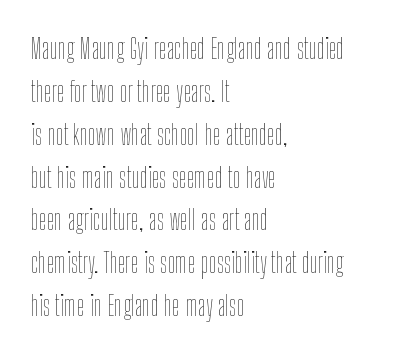
{"italic": "no", "bold": "no", "weight": "thin", "width": "condensed", "stroke_contrast": "low", "x_height": "medium", "monospaced": "no", "underline": "no", "align": "left", "line_spacing": "normal", "line_spacing_ratio": 1.53, "letter_spacing": "normal", "letter_spacing_em": 0.0, "glyph_px": 28}
